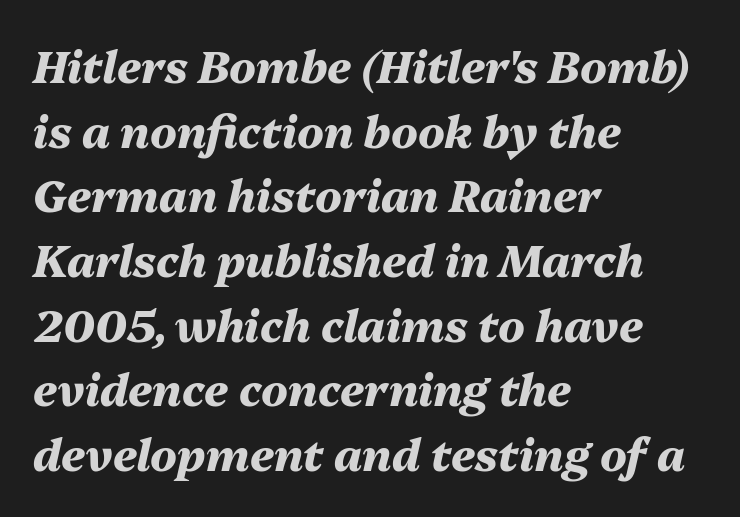
Strokes here are thick enough to call this a true bold. A bare baseline throughout the passage. The gaps between neighbouring characters are ordinary and unremarkable. Interline gaps are of average width in this sample. Rendered with sloped, italic letterforms. Do the characters align in a grid? No, the font is proportional.
